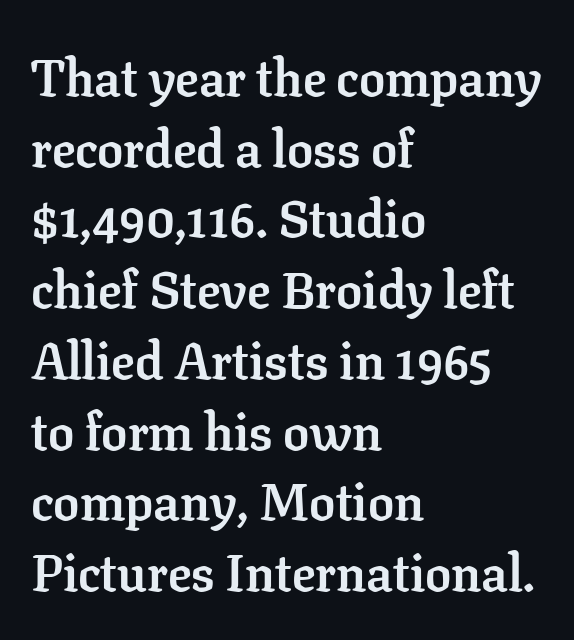
{"serif": "yes", "italic": "no", "bold": "yes", "weight": "semibold", "width": "normal", "stroke_contrast": "low", "x_height": "medium", "monospaced": "no", "underline": "no", "align": "left", "line_spacing": "normal", "line_spacing_ratio": 1.36, "letter_spacing": "normal", "letter_spacing_em": 0.0, "glyph_px": 52}
